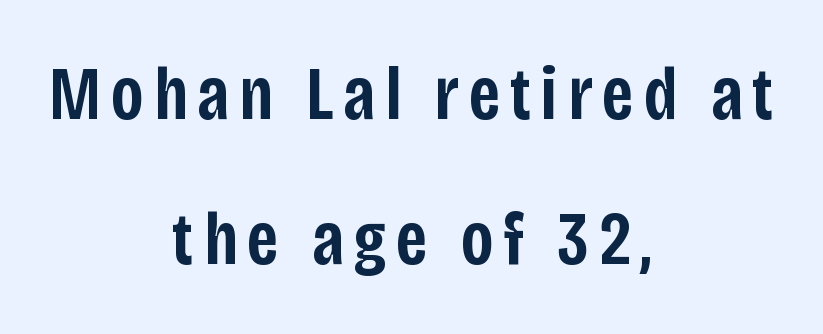
The image shows 76 px semibold, condensed sans-serif type, upright; set centered, loose line spacing (1.91x), not underlined; low stroke contrast and a large x-height.
